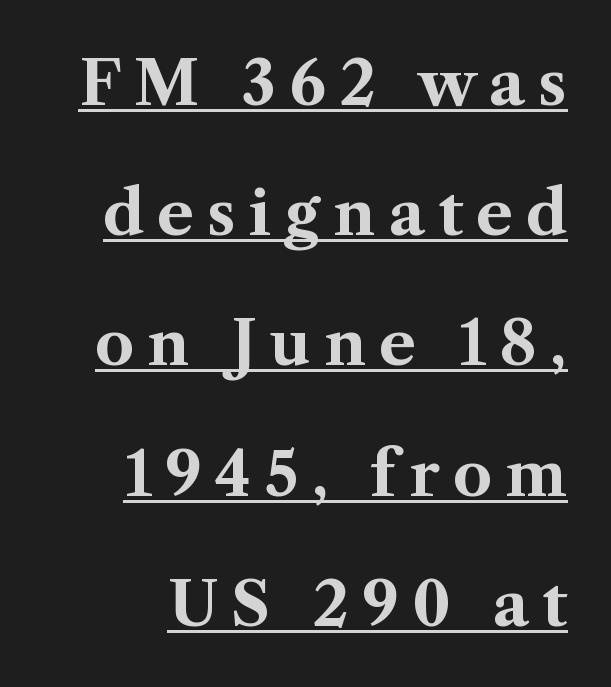
The type sits square on the baseline with zero lean. Right-aligned paragraph, ragged on the left. A continuous stroke trails under the words, as in a hyperlink. Serifs: yes, visible at the terminals of the letterforms. Characters follow at a spacing far wider than the type designer built in. Is this a fixed-width face? No — the glyphs have proportional, varying widths.
